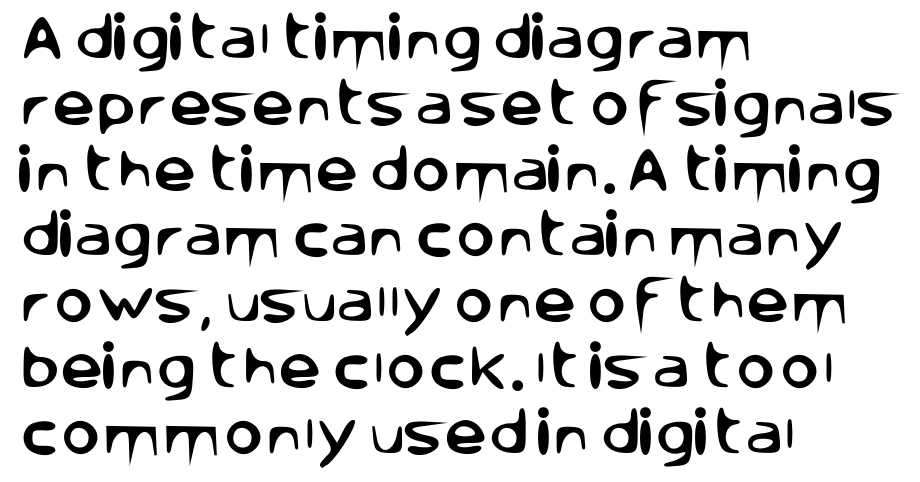
The image shows 48 px sans-serif type, upright; set left-aligned, normal line spacing (1.37x), normal letter spacing, not underlined; low stroke contrast and a large x-height.
